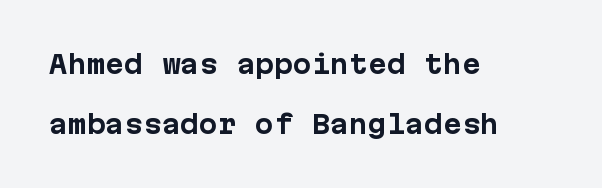
The image shows 25 px bold type, upright; set left-aligned, loose line spacing (2.39x), normal letter spacing, not underlined.
